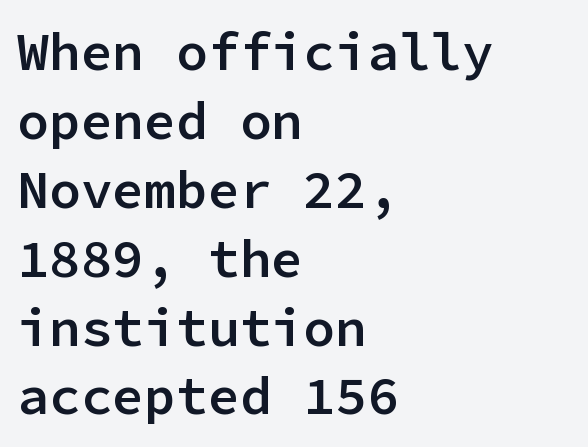
The image shows 53 px semibold sans-serif type, upright, monospaced; set left-aligned, normal line spacing (1.3x), normal letter spacing, not underlined; low stroke contrast and a medium x-height.
